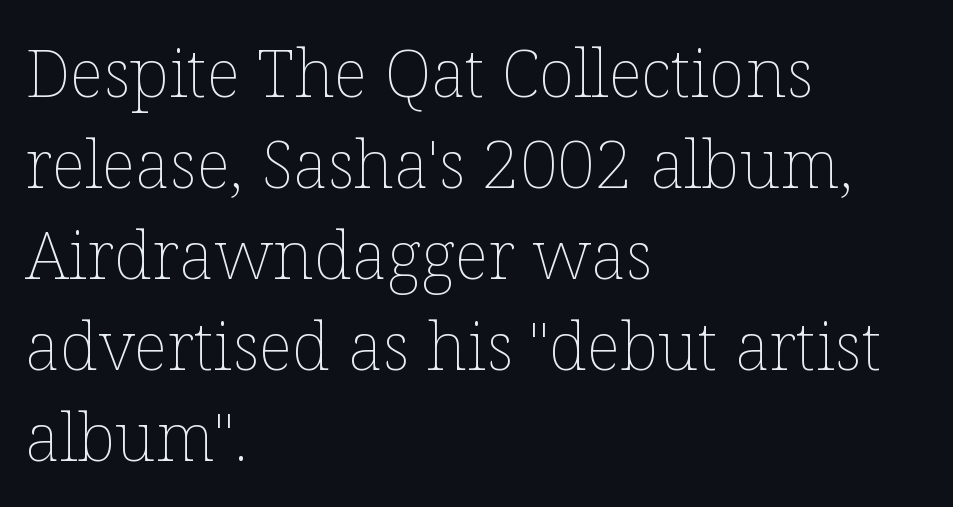
{"italic": "no", "bold": "no", "weight": "thin", "width": "normal", "stroke_contrast": "low", "x_height": "medium", "monospaced": "no", "underline": "no", "align": "left", "line_spacing": "normal", "line_spacing_ratio": 1.36, "letter_spacing": "normal", "letter_spacing_em": 0.0, "glyph_px": 67}
